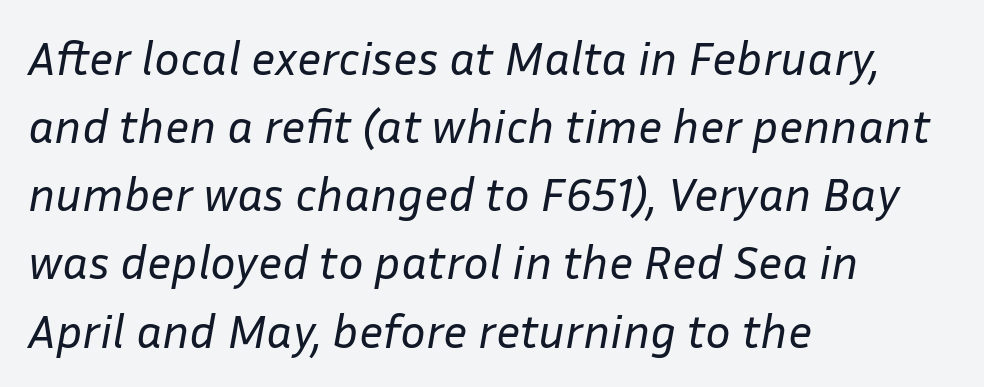
{"italic": "yes", "lean": "right", "slant_degrees": 10, "bold": "no", "weight": "regular", "width": "normal", "stroke_contrast": "low", "x_height": "medium", "monospaced": "no", "underline": "no", "align": "left", "line_spacing": "normal", "line_spacing_ratio": 1.42, "letter_spacing": "normal", "letter_spacing_em": 0.0, "glyph_px": 48}
